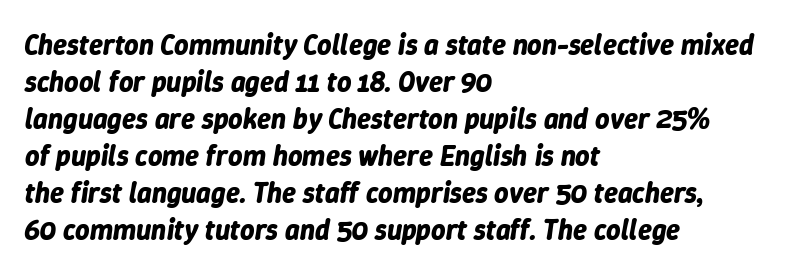
Quick note: underline off. Layout note: lines flush left. One glance says typical: line gaps are just what's usual. Tracking here is standard; glyphs follow each other at the usual distance.
